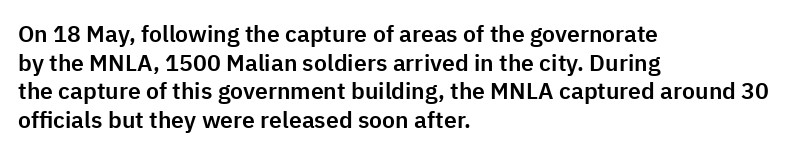
The image shows 23 px text type, upright; set left-aligned, normal line spacing (1.25x), normal letter spacing, not underlined.
